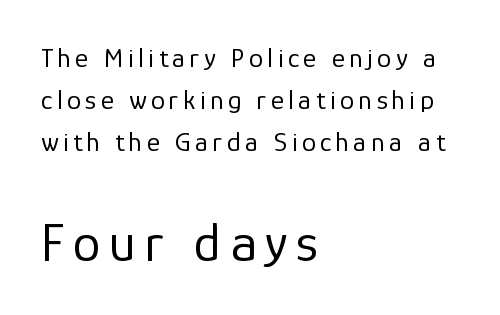
The face used here is proportionally spaced, like ordinary book or web type. Successive baselines arrive at the customary interval. Character size in the trailing block exceeds that of the leading block. The area under the type is left untouched. Which margin do the lines hug? The left one — the right edge is uneven. The typeface chosen for these lines omits serifs.
